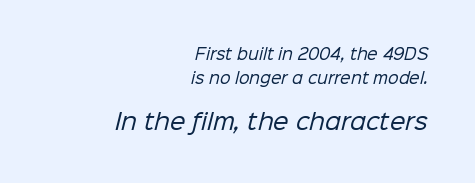
Q: Is the text bold? A: No.
Q: Is the text underlined? A: No.
Q: How is the paragraph aligned? A: Right-aligned.
Q: Is the spacing between letters normal or unusually wide? A: Normal.
Q: Is the spacing between lines tight, normal or loose? A: Normal.
Q: Which block of text is set in a larger size, the first (top) or the second (bottom)? A: The second (bottom) one.
